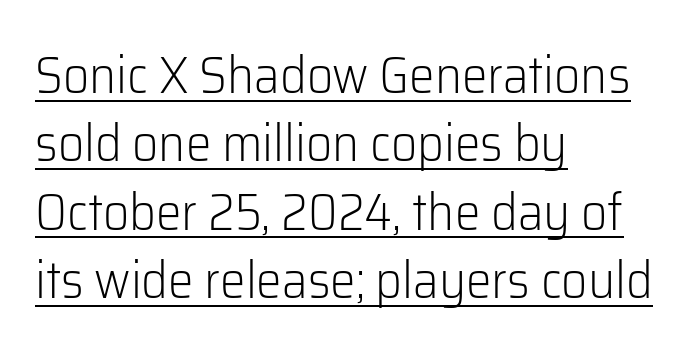
{"serif": "no", "italic": "no", "bold": "no", "weight": "light", "width": "normal", "stroke_contrast": "low", "x_height": "medium", "monospaced": "no", "underline": "yes", "align": "left", "line_spacing": "normal", "line_spacing_ratio": 1.34, "letter_spacing": "normal", "letter_spacing_em": 0.0, "glyph_px": 51}
